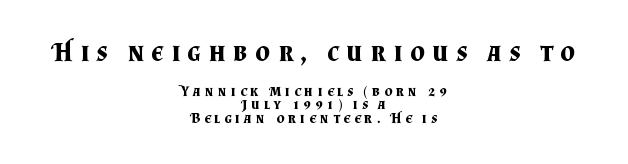
Q: Is the text bold? A: Yes.
Q: Is the text italic (slanted)? A: No, it is upright.
Q: Is the text underlined? A: No.
Q: How is the paragraph aligned? A: Centered.
Q: Is the spacing between letters normal or unusually wide? A: Unusually wide.
Q: Is the spacing between lines tight, normal or loose? A: Tight.
Q: Which block of text is set in a larger size, the first (top) or the second (bottom)? A: The first (top) one.
